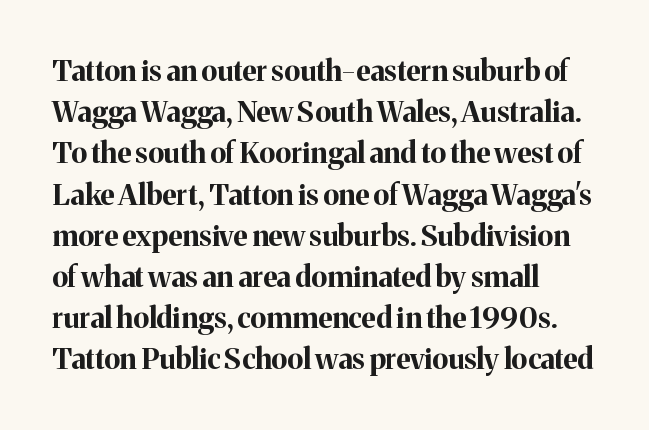
The text block is weighted toward the left margin, trailing off unevenly rightward. This is serif lettering, the kind often seen in printed books. Standard letterfit; no display-style spreading of the glyphs. As a designer I'd log this as weight 700, bold.
